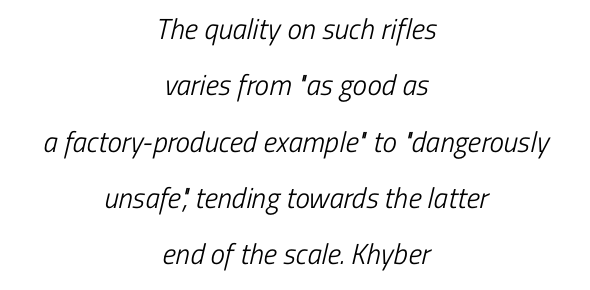
In terms of letterform style, serifs are entirely absent. The passage shown is not bold in any degree. Does extra space separate the letters? No, they use regular spacing. Widely set lines give the paragraph a tall, airy silhouette.
